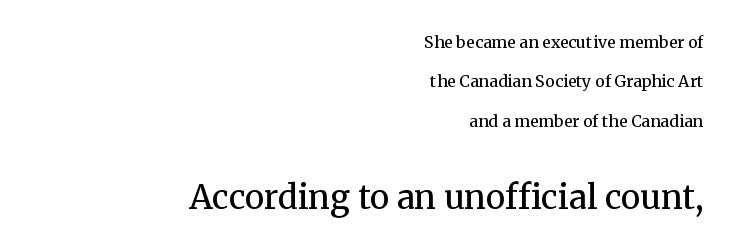
Caption: face not bold, strokes unweighted. You could fit nearly another row in the gap between these rows. No extra tracking has been applied to these lines. This is serif lettering, the kind often seen in printed books. The lettering holds an erect, upright posture throughout. Does the bottom block carry the larger type? Yes, it does.
